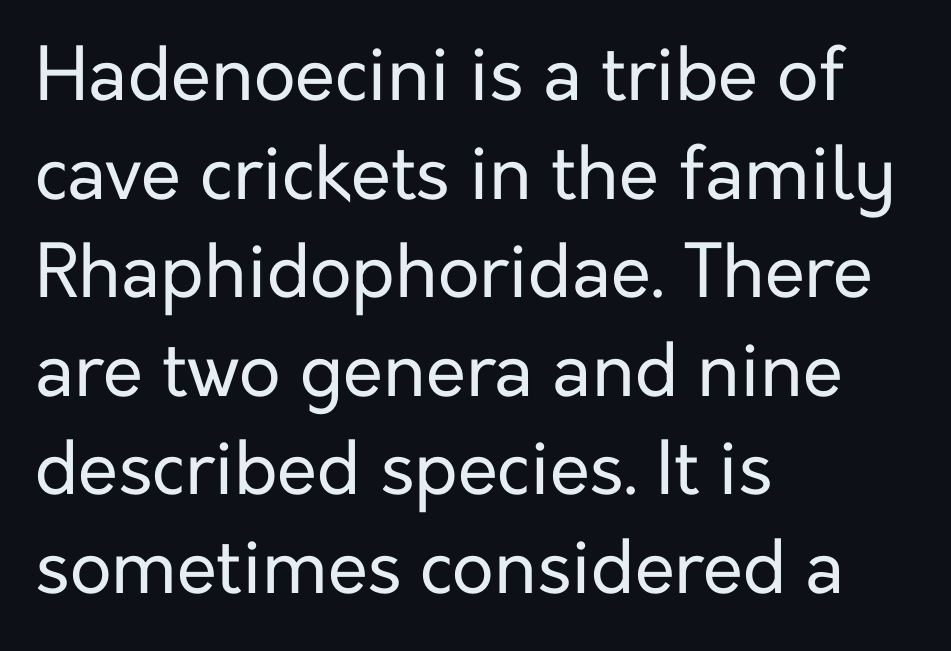
Q: Is the text bold? A: No.
Q: Is the text italic (slanted)? A: No, it is upright.
Q: Is the typeface a serif or a sans-serif typeface? A: Sans-serif.
Q: Is the text underlined? A: No.
Q: How is the paragraph aligned? A: Left-aligned.
Q: Is the spacing between letters normal or unusually wide? A: Normal.
Q: Is the spacing between lines tight, normal or loose? A: Normal.
Q: Width (condensed, normal, or wide)? A: Normal.
Q: Stroke contrast? A: Low.
Q: x-height? A: Medium.
Q: Monospaced? A: No.
